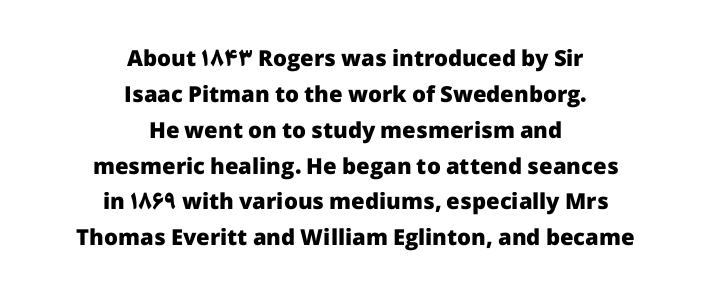
Q: Is the text bold? A: Yes.
Q: Is the text italic (slanted)? A: No, it is upright.
Q: Is the text underlined? A: No.
Q: How is the paragraph aligned? A: Centered.
Q: Is the spacing between letters normal or unusually wide? A: Normal.
Q: Is the spacing between lines tight, normal or loose? A: Normal.
